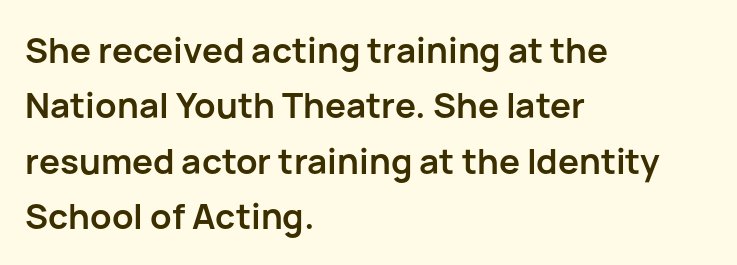
Q: Is the text bold? A: Yes.
Q: Is the text italic (slanted)? A: No, it is upright.
Q: Is the typeface a serif or a sans-serif typeface? A: Sans-serif.
Q: Is the text underlined? A: No.
Q: How is the paragraph aligned? A: Left-aligned.
Q: Is the spacing between letters normal or unusually wide? A: Normal.
Q: Is the spacing between lines tight, normal or loose? A: Normal.
Q: Width (condensed, normal, or wide)? A: Normal.
Q: Stroke contrast? A: Low.
Q: x-height? A: Medium.
Q: Monospaced? A: No.
